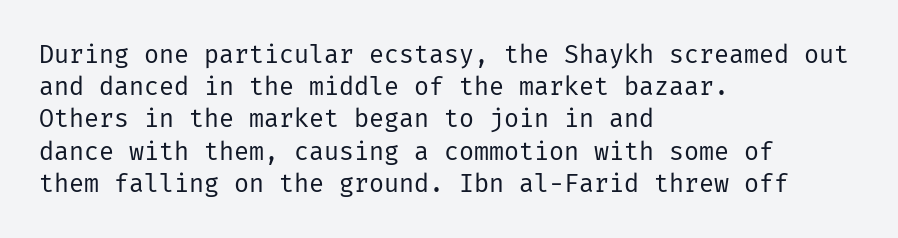
These lines keep a tight, regular rhythm from letter to letter. This sample is left-justified, so line endings fall wherever the words run out. The space between consecutive lines is moderate. Do the letters lean? They stand straight. The passage shown is not underscored anywhere. Stems and bowls with no extra thickness — not bold.
